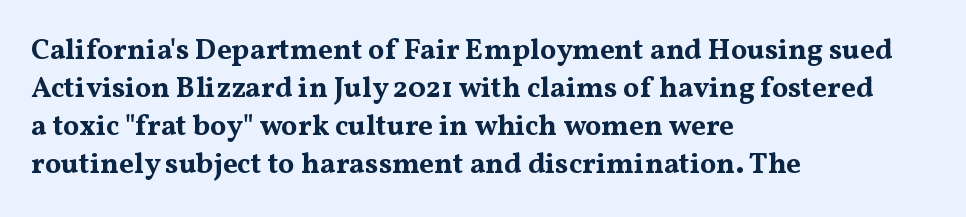
The image shows 29 px bold, wide serif type, upright; set left-aligned, normal line spacing (1.31x), normal letter spacing, not underlined; medium stroke contrast and a medium x-height.
